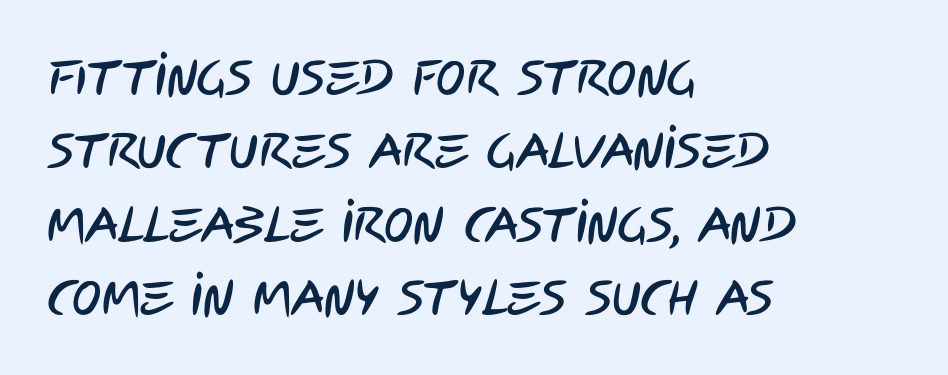
Q: Is the typeface a serif or a sans-serif typeface? A: Sans-serif.
Q: Is the text underlined? A: No.
Q: How is the paragraph aligned? A: Left-aligned.
Q: Is the spacing between letters normal or unusually wide? A: Normal.
Q: Is the spacing between lines tight, normal or loose? A: Normal.
Q: Width (condensed, normal, or wide)? A: Condensed.
Q: Stroke contrast? A: Low.
Q: x-height? A: Large.
Q: Monospaced? A: No.
